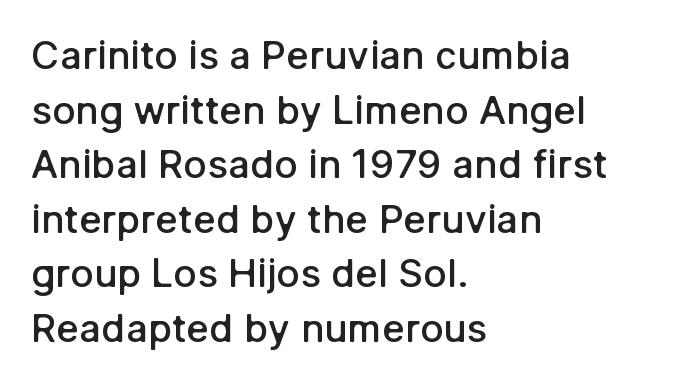
The lines sit at an ordinary, default distance from one another. These lines are set flush left with a ragged right edge. Nothing unusual about the tracking: characters are spaced as the font intends. The glyphs are unaccompanied by any horizontal stroke below them.
